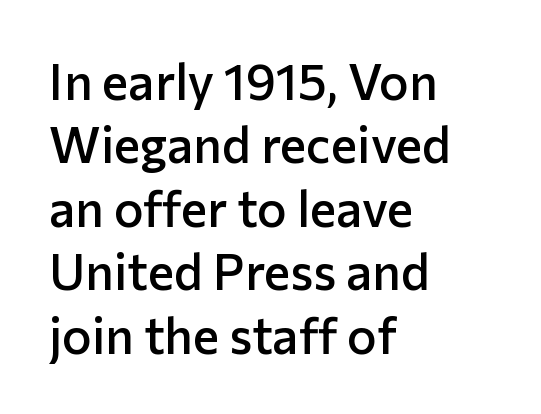
{"serif": "no", "italic": "no", "bold": "semi", "weight": "semibold", "width": "normal", "stroke_contrast": "low", "x_height": "medium", "monospaced": "no", "underline": "no", "align": "left", "line_spacing": "normal", "line_spacing_ratio": 1.27, "letter_spacing": "normal", "letter_spacing_em": 0.0, "glyph_px": 50}
